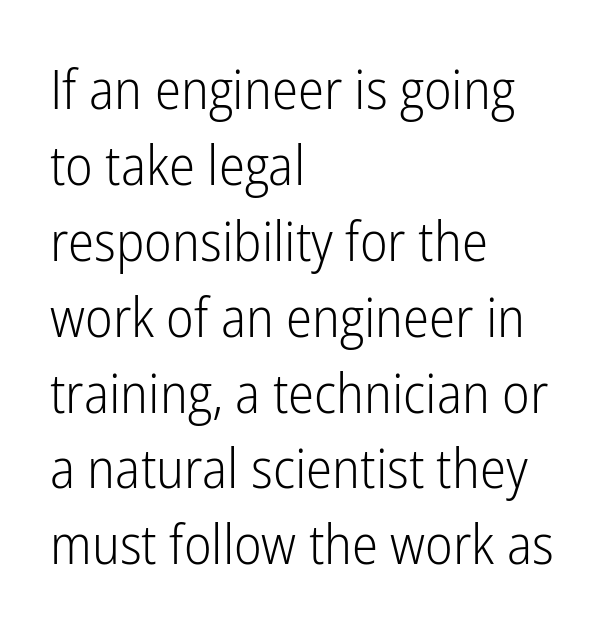
{"serif": "no", "italic": "no", "bold": "no", "weight": "light", "width": "condensed", "stroke_contrast": "low", "x_height": "medium", "monospaced": "no", "underline": "no", "align": "left", "line_spacing": "normal", "line_spacing_ratio": 1.38, "letter_spacing": "normal", "letter_spacing_em": 0.0, "glyph_px": 55}
